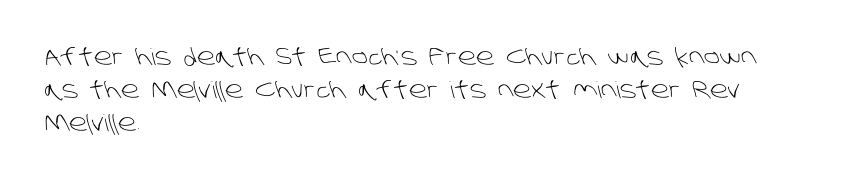
{"bold": "no", "underline": "no", "align": "left", "line_spacing": "normal", "line_spacing_ratio": 1.43, "letter_spacing": "normal", "letter_spacing_em": 0.0, "glyph_px": 23}
